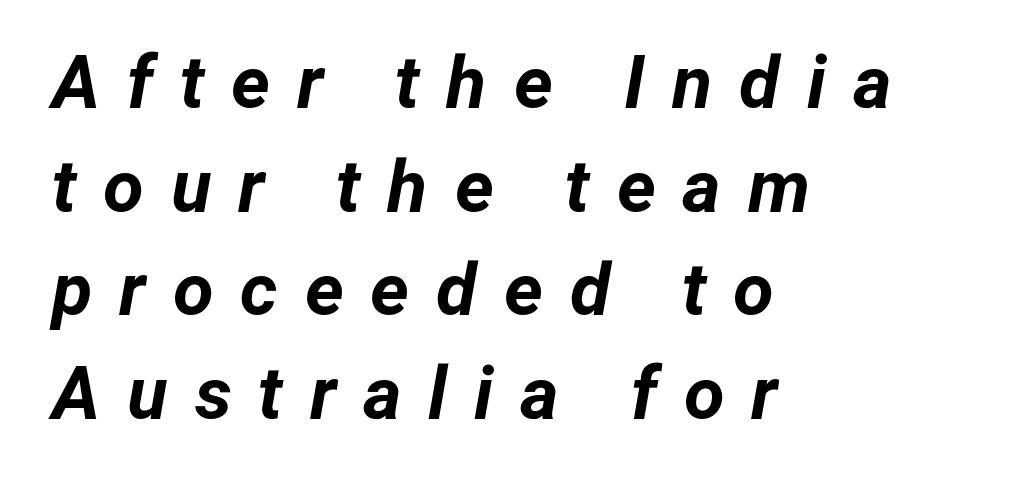
The image shows 74 px bold type, italic (leaning right); set left-aligned, normal line spacing (1.4x), unusually wide letter spacing (+0.36 em), not underlined; low stroke contrast and a medium x-height.
